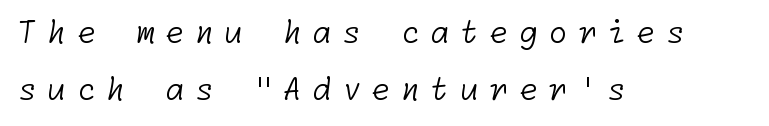
{"serif": "no", "bold": "no", "weight": "light", "width": "normal", "stroke_contrast": "low", "x_height": "medium", "underline": "no", "align": "left", "line_spacing_ratio": 1.85, "letter_spacing": "wide", "letter_spacing_em": 0.33, "glyph_px": 31}
